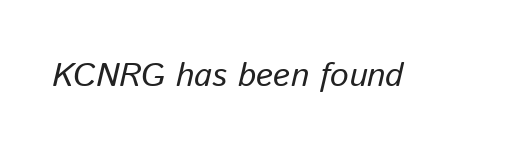
The image shows 33 px text type, italic (leaning right); set normal letter spacing, not underlined; low stroke contrast and a medium x-height.
